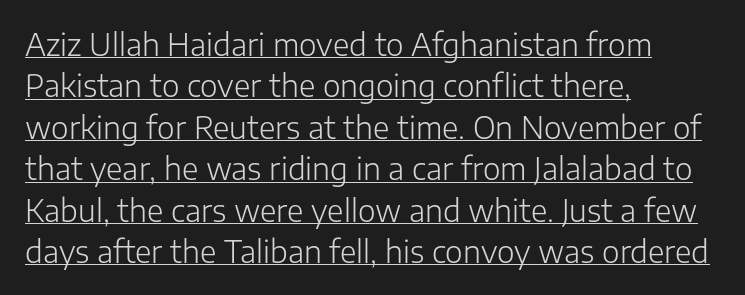
The image shows 30 px light sans-serif type, upright; set left-aligned, normal line spacing (1.38x), normal letter spacing, underlined; low stroke contrast and a medium x-height.
